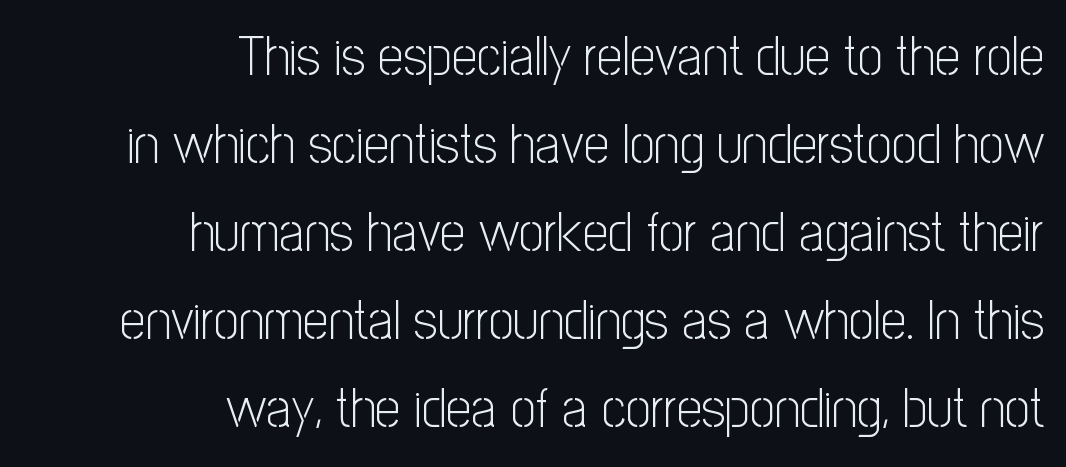
Q: Is the text bold? A: No.
Q: Is the text italic (slanted)? A: No, it is upright.
Q: Is the typeface a serif or a sans-serif typeface? A: Sans-serif.
Q: Is the text underlined? A: No.
Q: How is the paragraph aligned? A: Right-aligned.
Q: Is the spacing between letters normal or unusually wide? A: Normal.
Q: Is the spacing between lines tight, normal or loose? A: Normal.
Q: Width (condensed, normal, or wide)? A: Condensed.
Q: Stroke contrast? A: Low.
Q: x-height? A: Medium.
Q: Monospaced? A: No.
